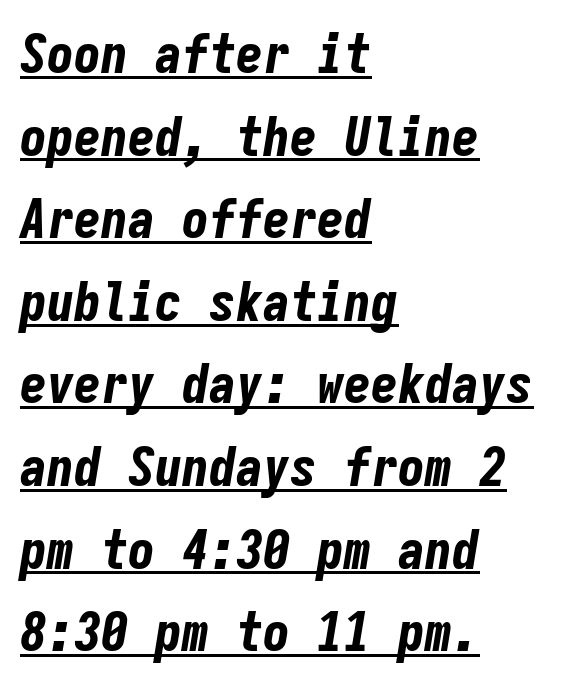
{"italic": "yes", "lean": "right", "slant_degrees": 9, "bold": "yes", "weight": "bold", "width": "condensed", "stroke_contrast": "low", "x_height": "medium", "monospaced": "yes", "underline": "yes", "align": "left", "line_spacing": "normal", "line_spacing_ratio": 1.53, "letter_spacing": "normal", "letter_spacing_em": 0.0, "glyph_px": 54}
